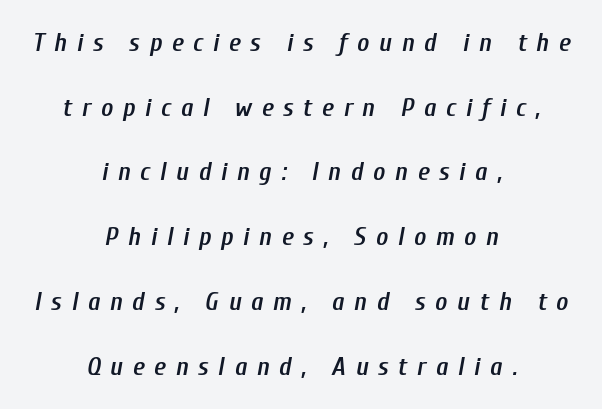
Q: Is the text bold? A: Semi-bold.
Q: Is the text italic (slanted)? A: Yes, it leans right by about 10 degrees.
Q: Is the text underlined? A: No.
Q: How is the paragraph aligned? A: Centered.
Q: Is the spacing between letters normal or unusually wide? A: Unusually wide.
Q: Is the spacing between lines tight, normal or loose? A: Loose.
